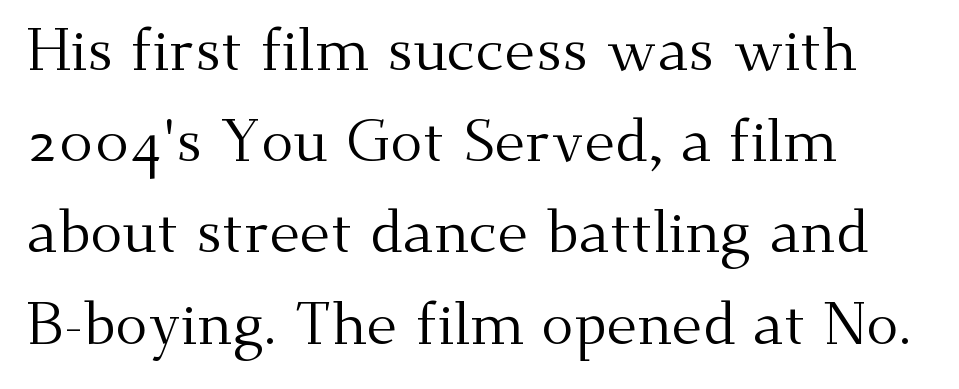
The image shows 60 px regular-weight serif type, upright; set left-aligned, normal line spacing (1.52x), normal letter spacing, not underlined; medium stroke contrast and a small x-height.
